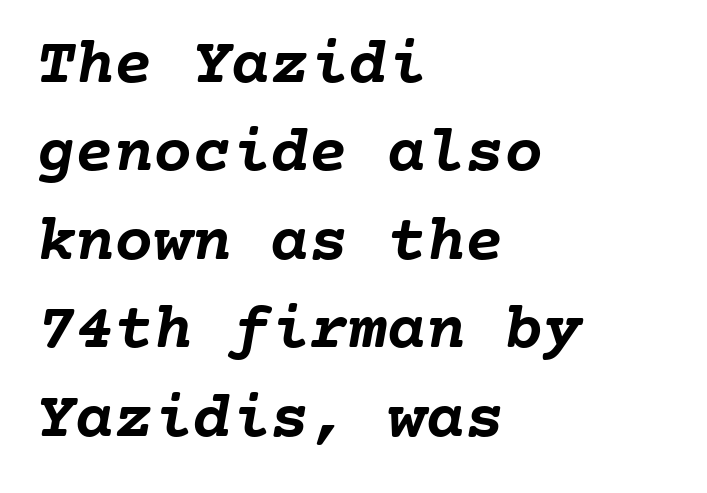
{"bold": "yes", "weight": "semibold", "width": "normal", "stroke_contrast": "low", "x_height": "medium", "monospaced": "yes", "underline": "no", "align": "left", "line_spacing": "normal", "line_spacing_ratio": 1.36, "letter_spacing": "normal", "letter_spacing_em": 0.0, "glyph_px": 65}
